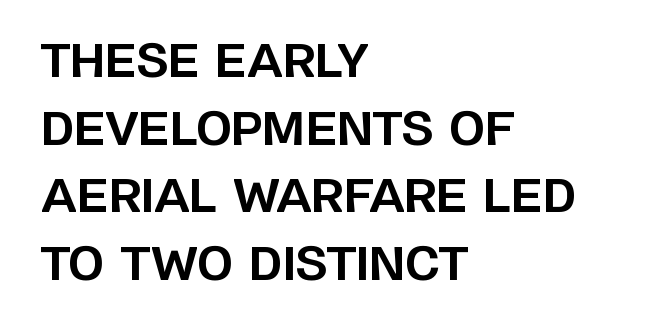
The image shows 46 px bold sans-serif type, upright; set left-aligned, normal line spacing (1.47x), normal letter spacing, not underlined; low stroke contrast and a large x-height.
